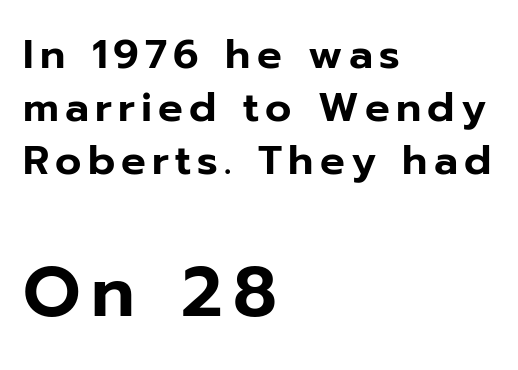
{"serif": "no", "italic": "no", "width": "normal", "stroke_contrast": "low", "x_height": "medium", "monospaced": "no", "underline": "no", "align": "left", "line_spacing": "normal", "line_spacing_ratio": 1.29, "larger_block": "second", "size_ratio": 1.73, "glyph_px": 71}
